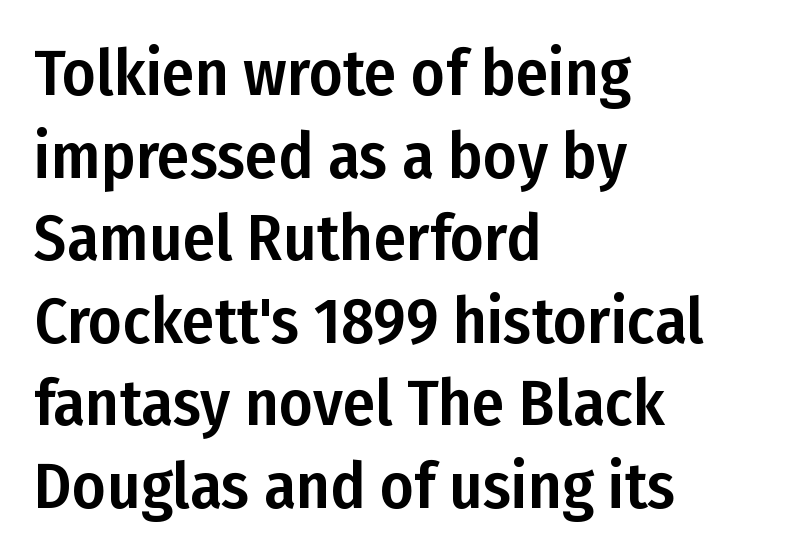
Q: Is the text italic (slanted)? A: No, it is upright.
Q: Is the typeface a serif or a sans-serif typeface? A: Sans-serif.
Q: Is the text underlined? A: No.
Q: How is the paragraph aligned? A: Left-aligned.
Q: Is the spacing between letters normal or unusually wide? A: Normal.
Q: Is the spacing between lines tight, normal or loose? A: Normal.
Q: Width (condensed, normal, or wide)? A: Condensed.
Q: Stroke contrast? A: Low.
Q: x-height? A: Medium.
Q: Monospaced? A: No.
